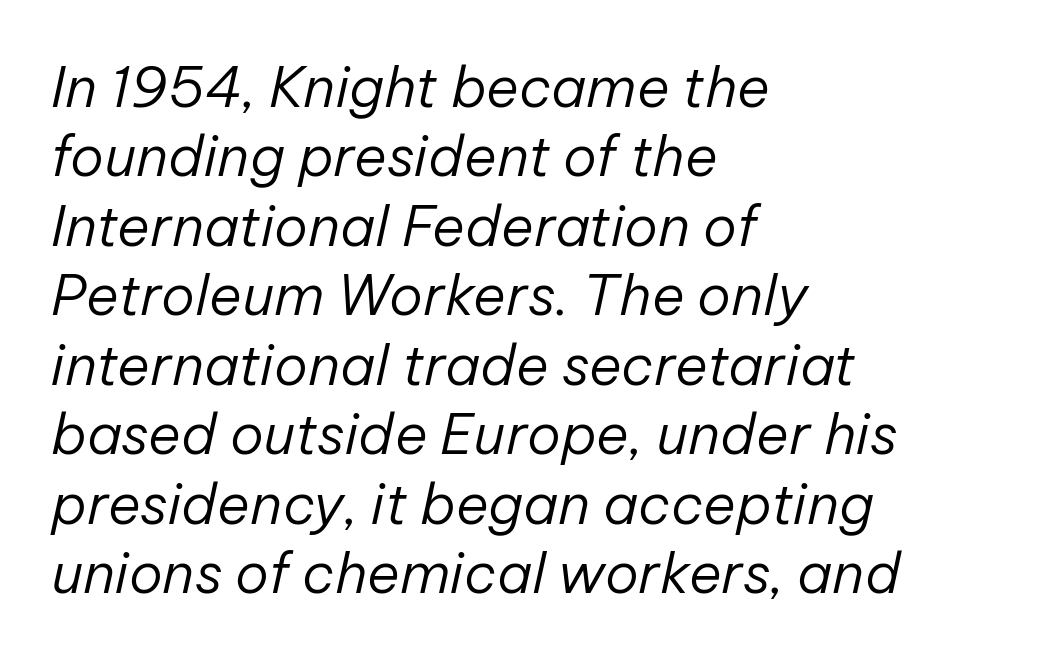
The image shows 56 px regular-weight type, italic (leaning right); set left-aligned, line spacing 1.24x, normal letter spacing, not underlined; low stroke contrast and a medium x-height.
